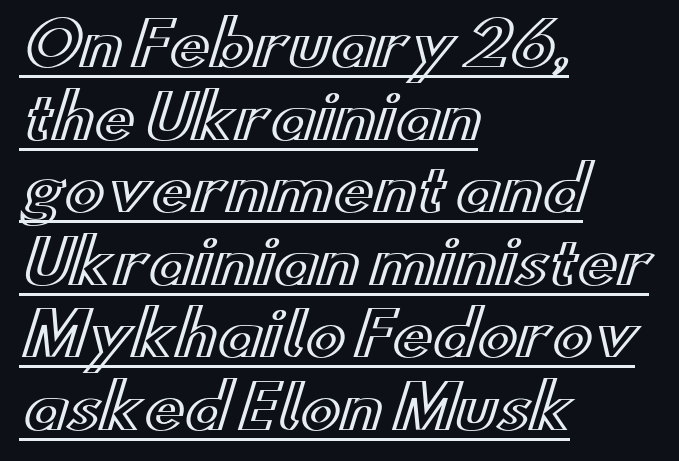
Q: Is the text italic (slanted)? A: Yes.
Q: Is the text underlined? A: Yes.
Q: How is the paragraph aligned? A: Left-aligned.
Q: Is the spacing between letters normal or unusually wide? A: Normal.
Q: Width (condensed, normal, or wide)? A: Wide.
Q: x-height? A: Small.
Q: Monospaced? A: No.
